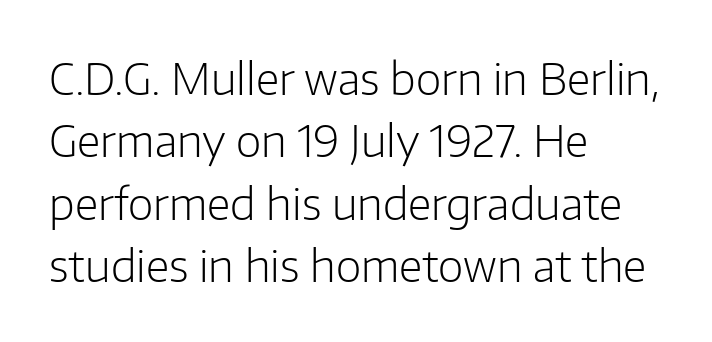
{"serif": "no", "italic": "no", "bold": "no", "weight": "light", "width": "normal", "stroke_contrast": "low", "x_height": "medium", "monospaced": "no", "underline": "no", "align": "left", "line_spacing": "normal", "line_spacing_ratio": 1.42, "letter_spacing": "normal", "letter_spacing_em": 0.0, "glyph_px": 44}
